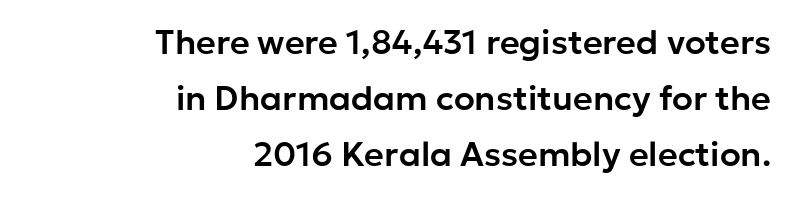
Ordinary non-slanted type is in use. Tracking value appears to be zero — textbook default spacing. This block has exactly the height ordinary leading produces. Observe the absence of serifs on each vertical stroke in this sample. Descenders hang freely into open space.
